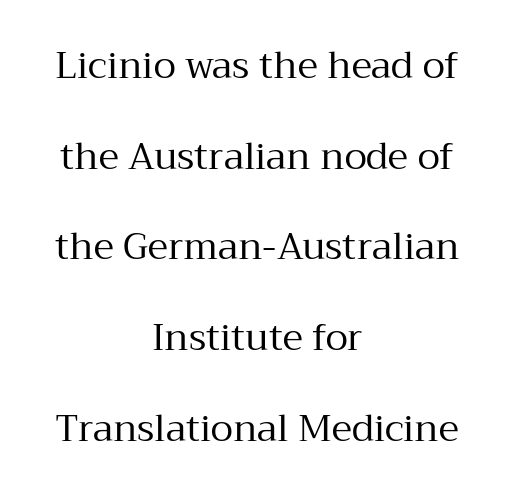
The image shows 37 px regular-weight serif type, upright; set centered, loose line spacing (2.45x), normal letter spacing, not underlined; medium stroke contrast and a medium x-height.
